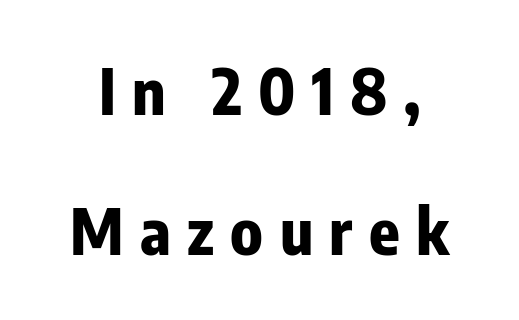
{"serif": "no", "italic": "no", "bold": "yes", "weight": "bold", "width": "condensed", "stroke_contrast": "low", "x_height": "medium", "monospaced": "no", "underline": "no", "line_spacing": "loose", "line_spacing_ratio": 2.23, "letter_spacing": "wide", "letter_spacing_em": 0.26, "glyph_px": 63}
